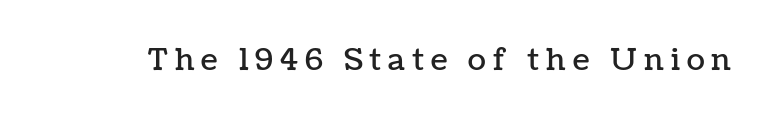
{"italic": "no", "width": "normal", "stroke_contrast": "low", "x_height": "medium", "monospaced": "no", "underline": "no", "letter_spacing": "wide", "letter_spacing_em": 0.23, "glyph_px": 30}
